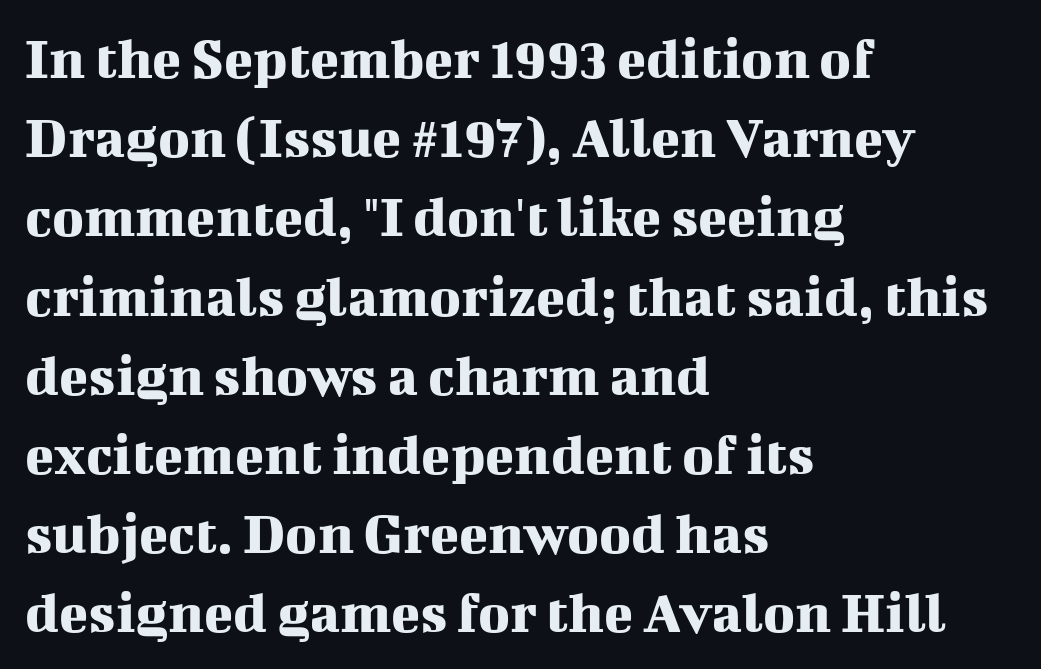
Quick note: not italic, upright. The glyphs are unaccompanied by any horizontal stroke below them. Notice how the passage keeps a crisp vertical edge on the left only. The passage shown has conventional tracking throughout.
